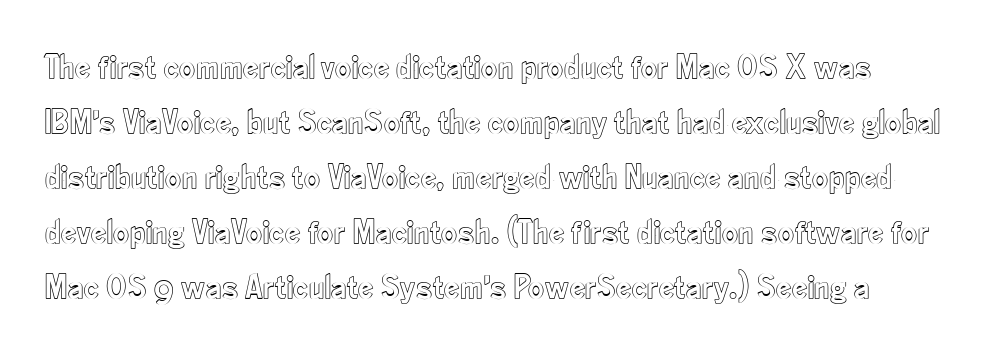
The image shows 35 px condensed type, upright; set normal line spacing (1.57x), normal letter spacing, not underlined; a small x-height.
